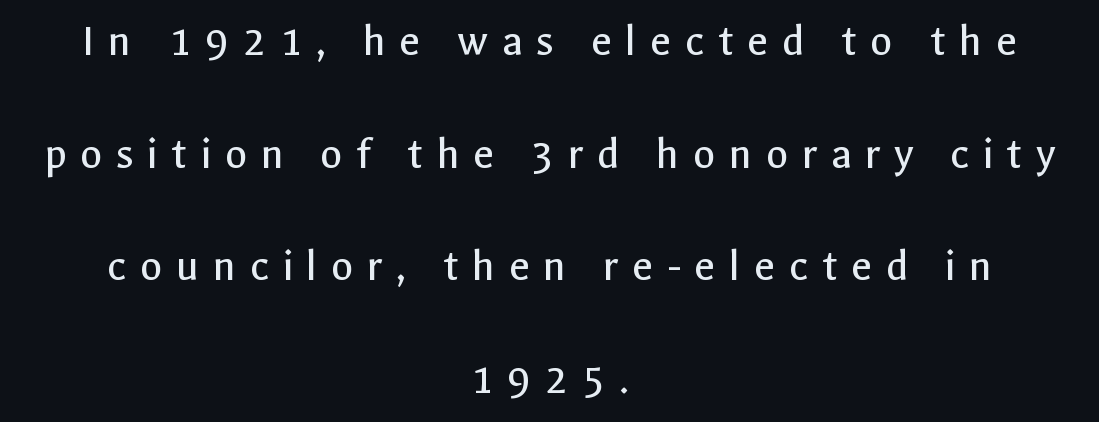
The image shows 46 px regular-weight sans-serif type, upright; set centered, loose line spacing (2.45x), unusually wide letter spacing (+0.29 em), not underlined; a medium x-height.
